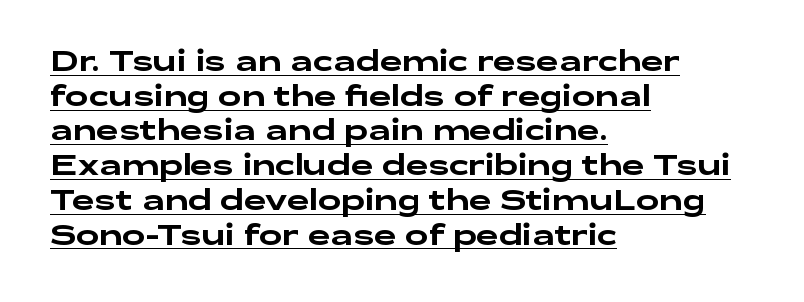
{"serif": "no", "italic": "no", "width": "wide", "stroke_contrast": "low", "x_height": "medium", "monospaced": "no", "underline": "yes", "align": "left", "line_spacing_ratio": 1.24, "letter_spacing": "normal", "letter_spacing_em": 0.0, "glyph_px": 28}
